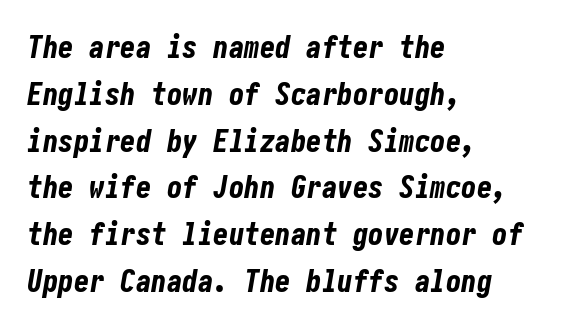
The image shows 31 px bold, condensed type, italic (leaning right); set left-aligned, normal line spacing (1.51x), normal letter spacing, not underlined; low stroke contrast and a medium x-height.
